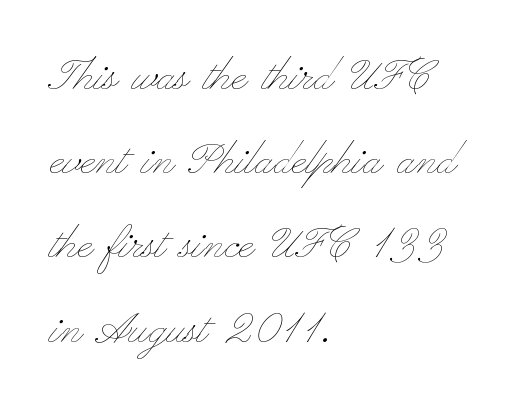
{"bold": "no", "weight": "thin", "width": "wide", "stroke_contrast": "low", "x_height": "small", "monospaced": "no", "underline": "no", "align": "left", "line_spacing": "normal", "line_spacing_ratio": 1.56, "letter_spacing": "normal", "letter_spacing_em": 0.0, "glyph_px": 54}
